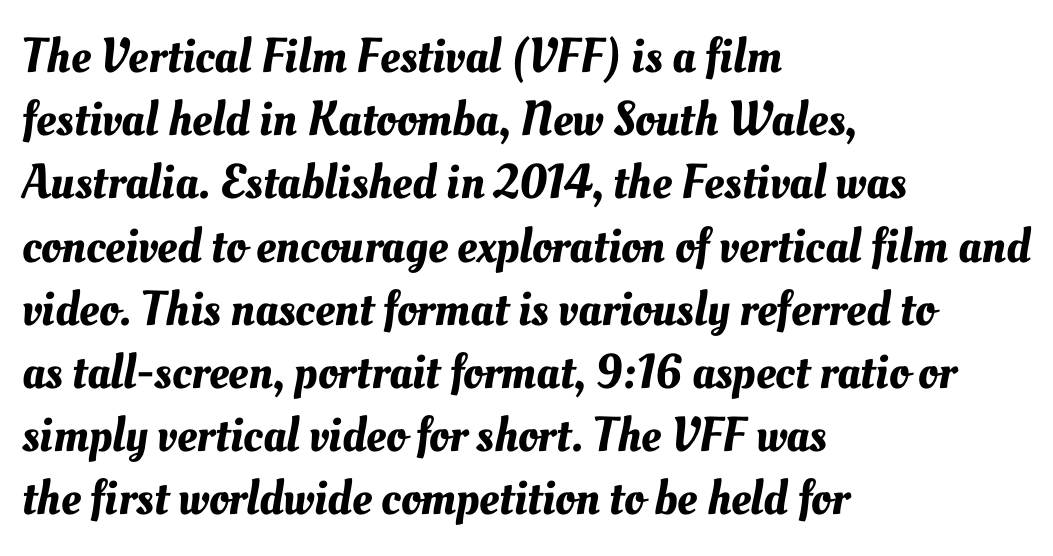
The horizontal fit of the characters is conventional and even. Quick note: interline space is typical. The rendering anchors every line to the left-hand side. Each letter keeps its own natural width here, so spacing adapts to shape. Words float on clear page, feet unadorned.
